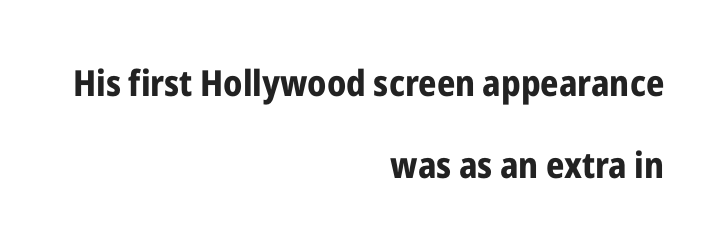
The image shows 36 px bold, condensed sans-serif type, upright; set right-aligned, loose line spacing (2.27x), normal letter spacing, not underlined; low stroke contrast and a medium x-height.
